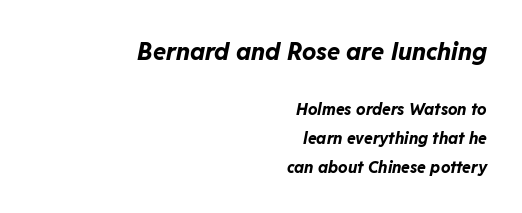
{"italic": "yes", "lean": "right", "slant_degrees": 11, "bold": "yes", "underline": "no", "align": "right", "line_spacing_ratio": 1.81, "letter_spacing": "normal", "letter_spacing_em": 0.0, "larger_block": "first", "size_ratio": 1.5, "glyph_px": 24}
